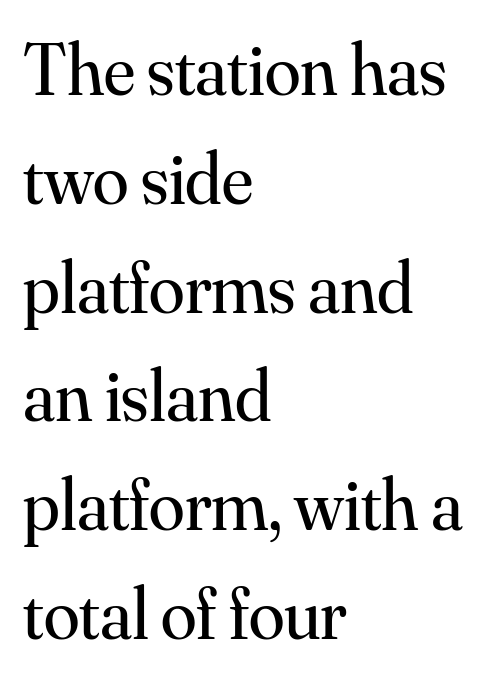
The image shows 73 px regular-weight serif type, upright; set left-aligned, normal line spacing (1.49x), normal letter spacing, not underlined; medium stroke contrast and a small x-height.
